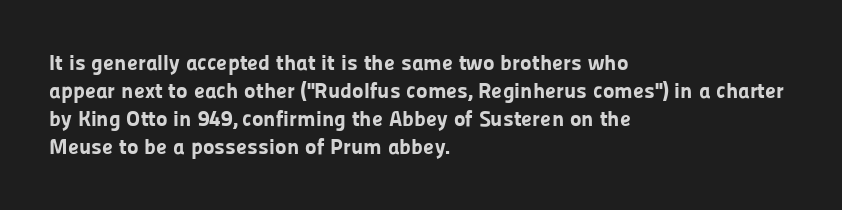
The passage is arranged the way most books set body copy — flush left. No word sits above an underline. Nobody touched the tracking dial on this one. Stroke thickness is high; the sample reads as a true bold.
